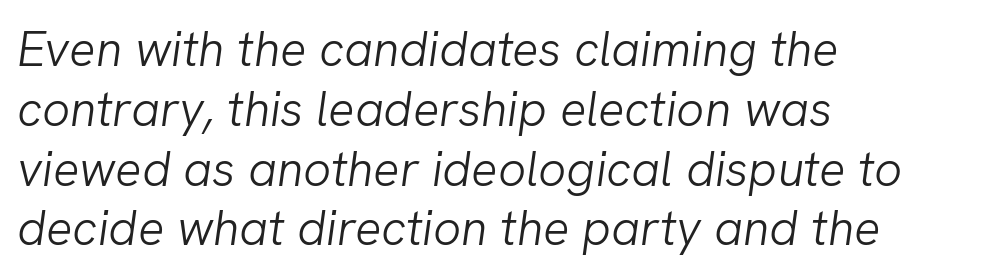
Q: Is the text bold? A: No.
Q: Is the text italic (slanted)? A: Yes, it leans right by about 8 degrees.
Q: Is the text underlined? A: No.
Q: How is the paragraph aligned? A: Left-aligned.
Q: Is the spacing between letters normal or unusually wide? A: Normal.
Q: Width (condensed, normal, or wide)? A: Normal.
Q: Stroke contrast? A: Low.
Q: x-height? A: Medium.
Q: Monospaced? A: No.
